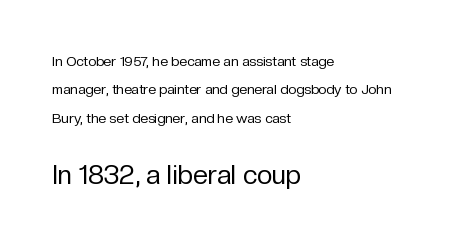
The image shows 27 px text type, upright; set left-aligned, loose line spacing (2.02x), normal letter spacing, not underlined; the second (bottom) block is 1.93x larger.
